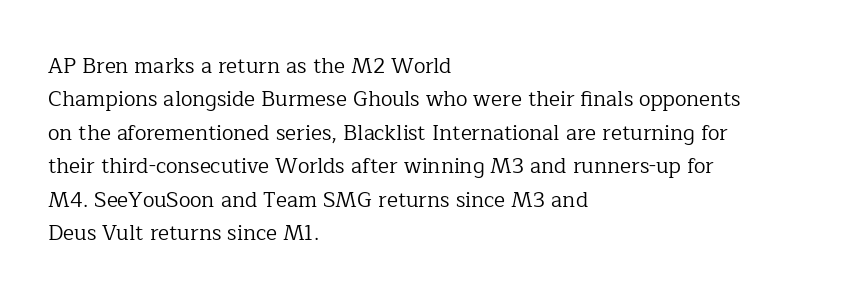
Q: Is the text bold? A: No.
Q: Is the text italic (slanted)? A: No, it is upright.
Q: Is the text underlined? A: No.
Q: How is the paragraph aligned? A: Left-aligned.
Q: Is the spacing between letters normal or unusually wide? A: Normal.
Q: Is the spacing between lines tight, normal or loose? A: Normal.
